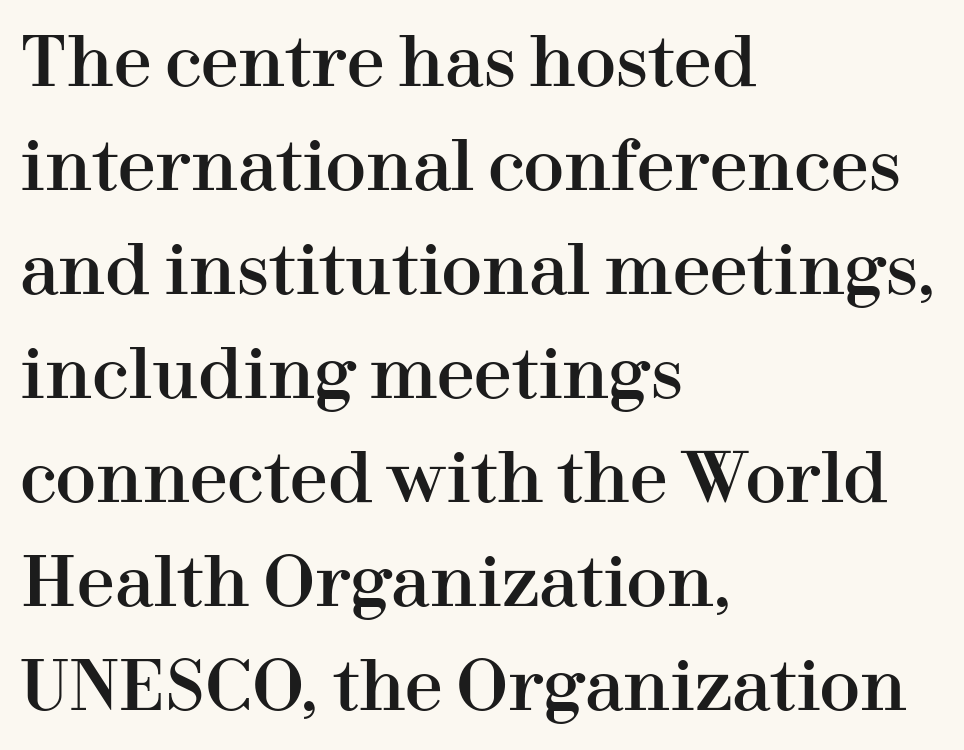
The image shows 68 px serif type, upright; set left-aligned, normal line spacing (1.53x), normal letter spacing, not underlined; high stroke contrast and a medium x-height.
